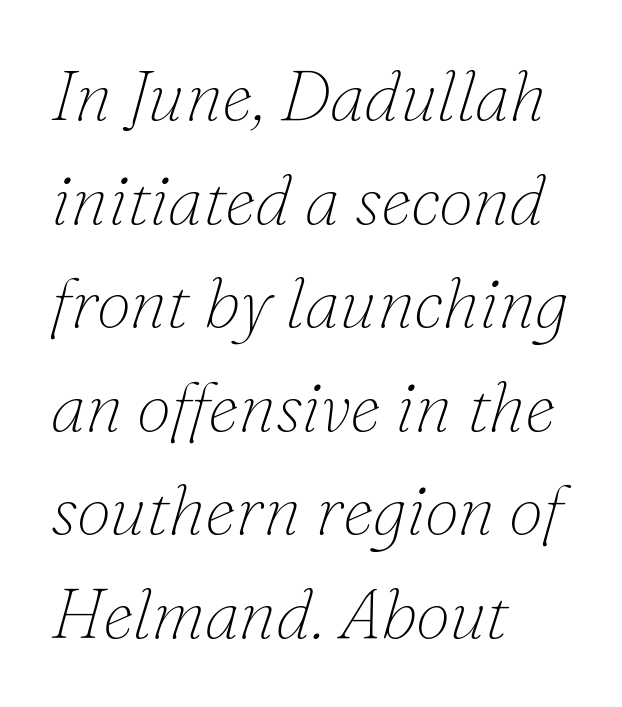
{"serif": "yes", "italic": "yes", "lean": "right", "slant_degrees": 16, "bold": "no", "weight": "thin", "width": "normal", "stroke_contrast": "low", "x_height": "small", "monospaced": "no", "underline": "no", "align": "left", "line_spacing": "normal", "line_spacing_ratio": 1.48, "letter_spacing": "normal", "letter_spacing_em": 0.0, "glyph_px": 70}
